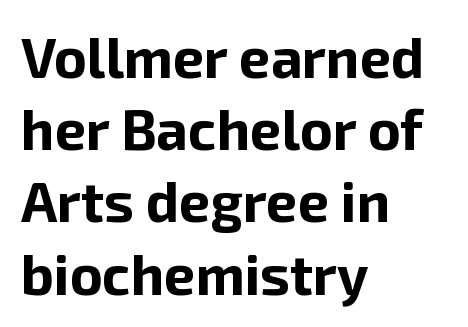
{"serif": "no", "italic": "no", "bold": "yes", "weight": "bold", "width": "normal", "stroke_contrast": "low", "x_height": "medium", "monospaced": "no", "underline": "no", "align": "left", "line_spacing": "normal", "line_spacing_ratio": 1.29, "letter_spacing": "normal", "letter_spacing_em": 0.0, "glyph_px": 56}
